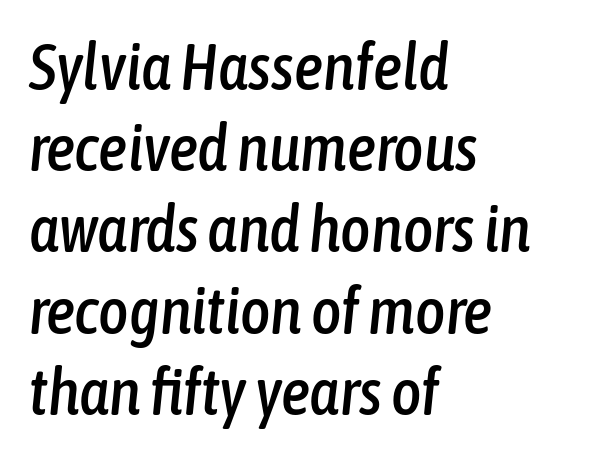
{"italic": "yes", "lean": "right", "slant_degrees": 6, "width": "condensed", "stroke_contrast": "low", "x_height": "medium", "monospaced": "no", "underline": "no", "align": "left", "line_spacing": "normal", "line_spacing_ratio": 1.25, "letter_spacing": "normal", "letter_spacing_em": 0.0, "glyph_px": 65}
